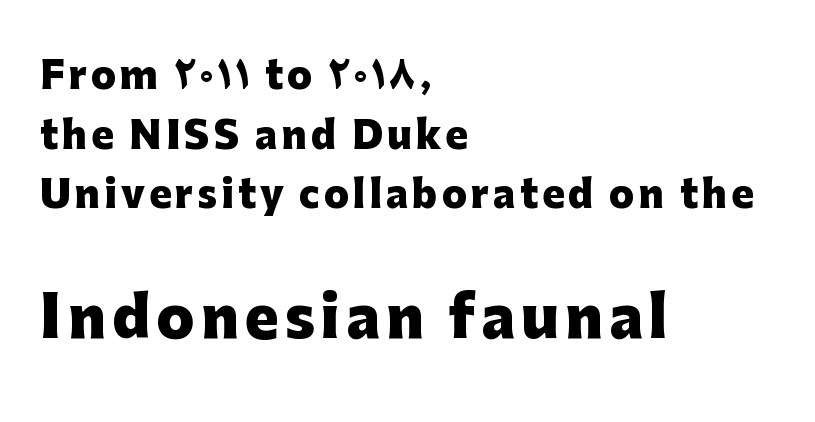
The image shows 56 px heavy sans-serif type, upright; set left-aligned, normal line spacing (1.61x), not underlined; the second (bottom) block is 1.51x larger; low stroke contrast and a medium x-height.
